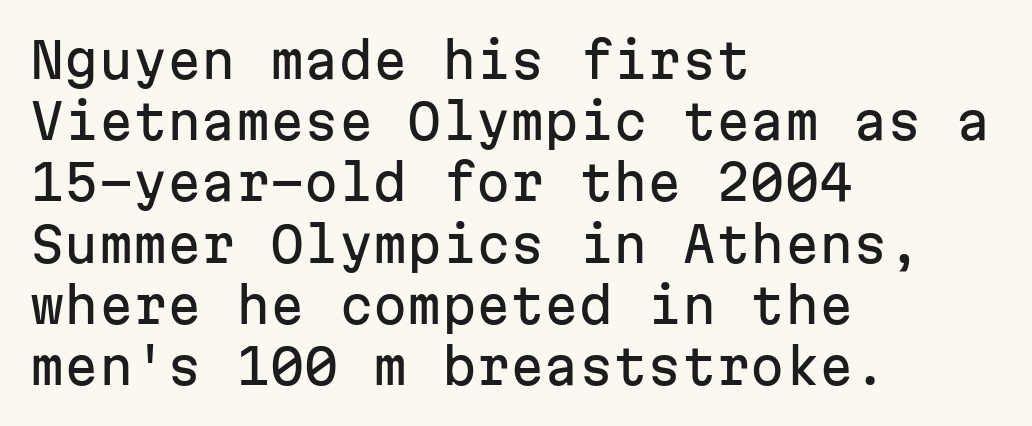
Q: Is the text italic (slanted)? A: No, it is upright.
Q: Is the typeface a serif or a sans-serif typeface? A: Sans-serif.
Q: Is the text underlined? A: No.
Q: How is the paragraph aligned? A: Left-aligned.
Q: Is the spacing between letters normal or unusually wide? A: Normal.
Q: Is the spacing between lines tight, normal or loose? A: Normal.
Q: Width (condensed, normal, or wide)? A: Normal.
Q: Stroke contrast? A: Low.
Q: x-height? A: Medium.
Q: Monospaced? A: Yes.
